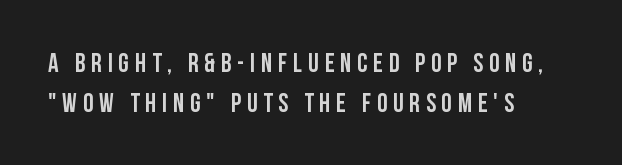
{"italic": "no", "underline": "no", "align": "left", "line_spacing": "normal", "line_spacing_ratio": 1.53, "letter_spacing": "wide", "letter_spacing_em": 0.23, "glyph_px": 26}
